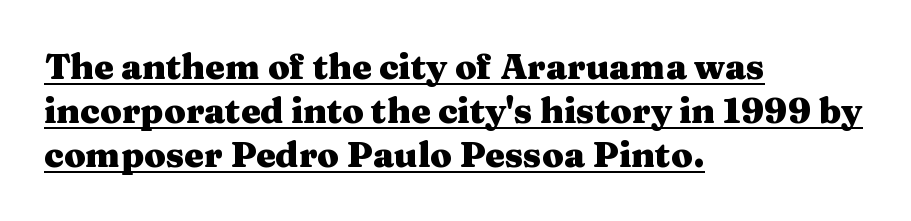
The vertical gap from one line to the next is medium. Examine the stroke ends and you'll spot serifs. The rendering uses natural spacing where letterforms have individual widths. Horizontally, the lines are justified to the leading edge only. The specimen includes a rule beneath the text block's lines.
